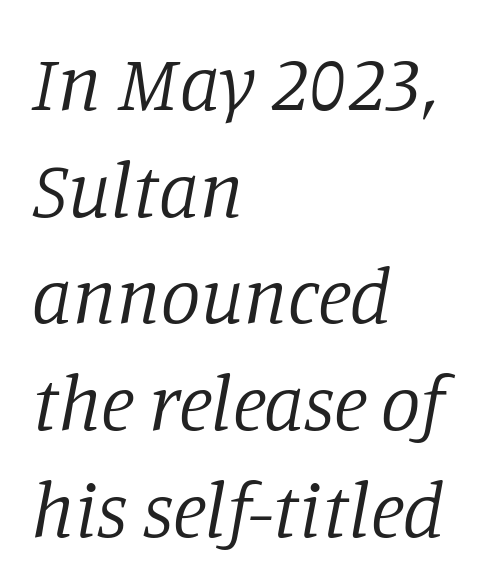
The image shows 79 px regular-weight serif type, italic (leaning right); set left-aligned, normal line spacing (1.35x), normal letter spacing, not underlined; low stroke contrast and a large x-height.
